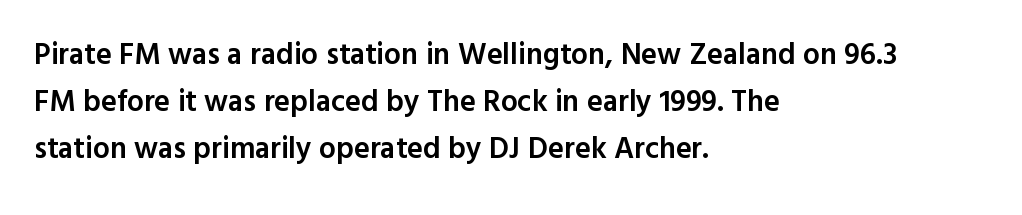
The image shows 30 px semibold sans-serif type, upright; set left-aligned, normal line spacing (1.57x), normal letter spacing, not underlined; a medium x-height.
